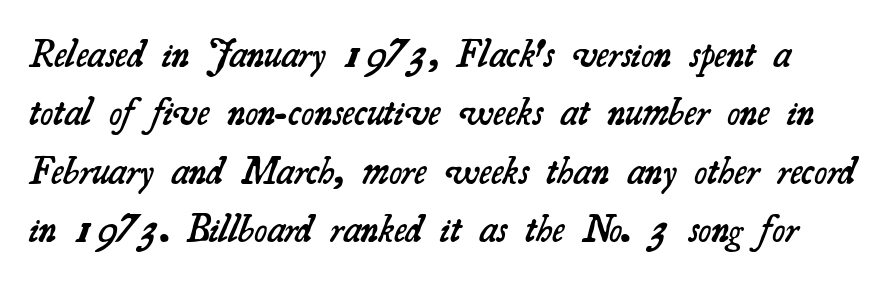
Q: Is the text bold? A: Semi-bold.
Q: Is the typeface a serif or a sans-serif typeface? A: Serif.
Q: Is the text underlined? A: No.
Q: Is the spacing between letters normal or unusually wide? A: Normal.
Q: Is the spacing between lines tight, normal or loose? A: Normal.
Q: Width (condensed, normal, or wide)? A: Normal.
Q: Stroke contrast? A: Medium.
Q: x-height? A: Small.
Q: Monospaced? A: No.
